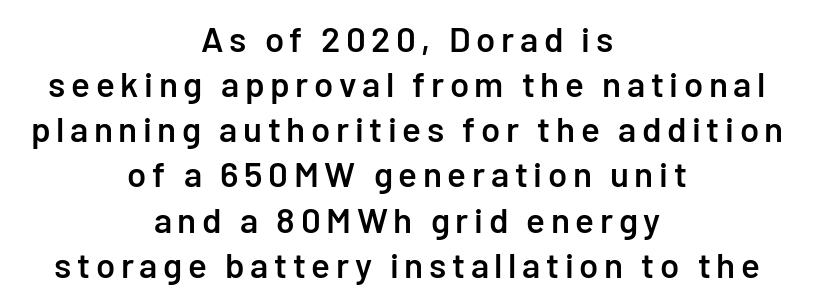
The text block is weighted toward neither margin, spreading evenly from the middle. The vertical gap from one line to the next is medium. Lines of text with bare space underneath. This is roman type, the default non-slanted kind.
